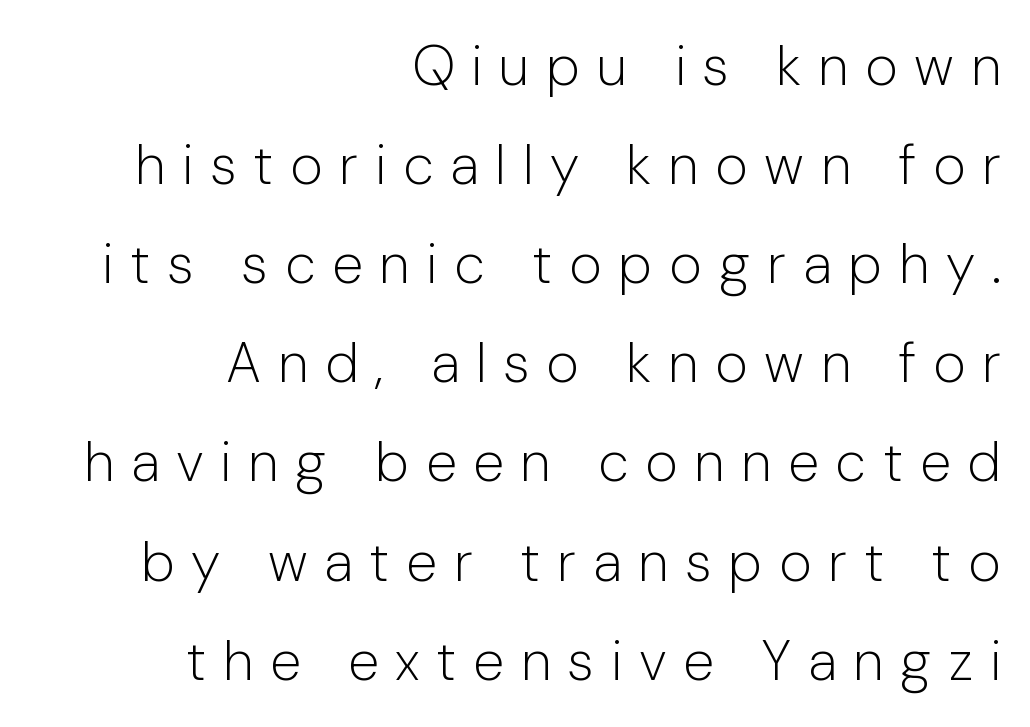
{"serif": "no", "italic": "no", "bold": "no", "weight": "light", "width": "normal", "stroke_contrast": "low", "x_height": "medium", "monospaced": "no", "underline": "no", "align": "right", "line_spacing_ratio": 1.77, "letter_spacing": "wide", "letter_spacing_em": 0.3, "glyph_px": 56}
